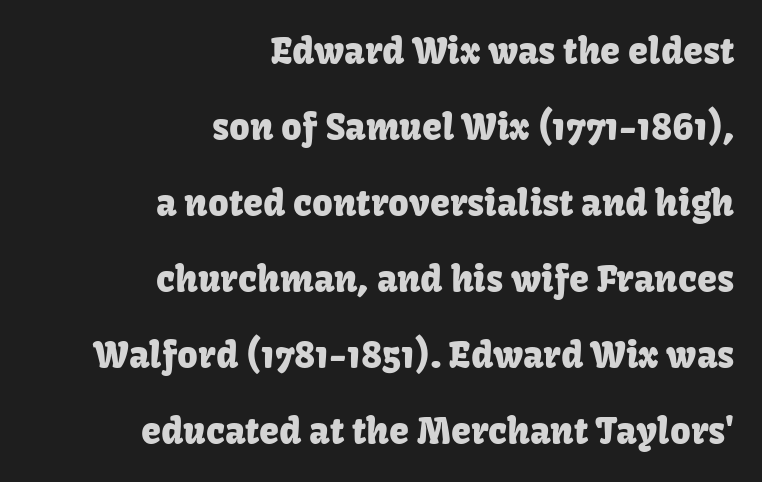
In terms of letterform style, serifs are entirely absent. A student would call this right alignment; a typographer would say flush right, rag left. The passage shown is typed in a proportional face where columns would drift. Letters rest on an invisible, unmarked baseline.
